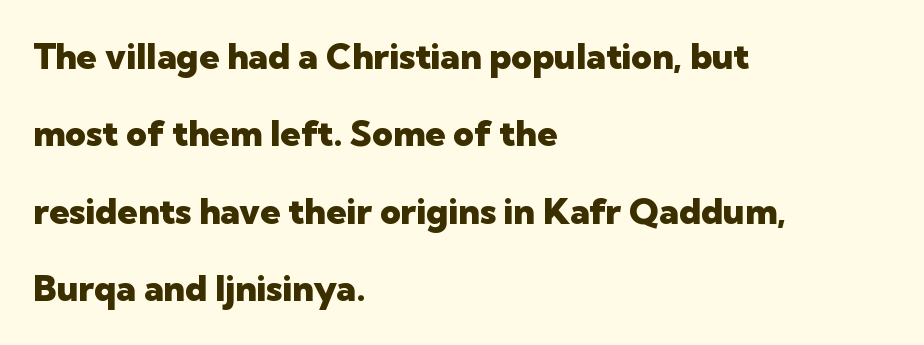
Q: Is the text bold? A: Yes.
Q: Is the text italic (slanted)? A: No, it is upright.
Q: Is the typeface a serif or a sans-serif typeface? A: Sans-serif.
Q: Is the text underlined? A: No.
Q: How is the paragraph aligned? A: Left-aligned.
Q: Is the spacing between letters normal or unusually wide? A: Normal.
Q: Is the spacing between lines tight, normal or loose? A: Loose.
Q: Width (condensed, normal, or wide)? A: Normal.
Q: Stroke contrast? A: Low.
Q: x-height? A: Medium.
Q: Monospaced? A: No.
